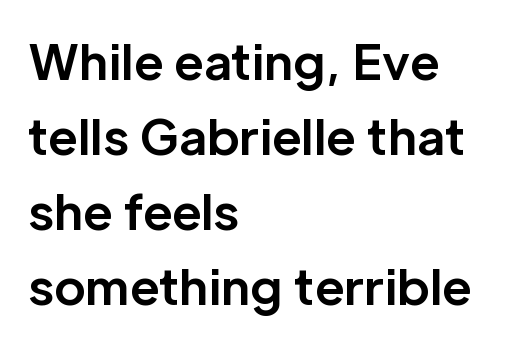
{"serif": "no", "italic": "no", "bold": "yes", "weight": "bold", "width": "normal", "stroke_contrast": "low", "x_height": "medium", "monospaced": "no", "underline": "no", "align": "left", "line_spacing": "normal", "line_spacing_ratio": 1.56, "letter_spacing": "normal", "letter_spacing_em": 0.0, "glyph_px": 48}
